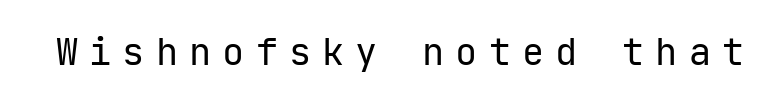
Q: Is the text bold? A: No.
Q: Is the text italic (slanted)? A: No, it is upright.
Q: Is the typeface a serif or a sans-serif typeface? A: Sans-serif.
Q: Is the text underlined? A: No.
Q: Is the spacing between letters normal or unusually wide? A: Unusually wide.
Q: Width (condensed, normal, or wide)? A: Normal.
Q: Stroke contrast? A: Low.
Q: x-height? A: Medium.
Q: Monospaced? A: Yes.
